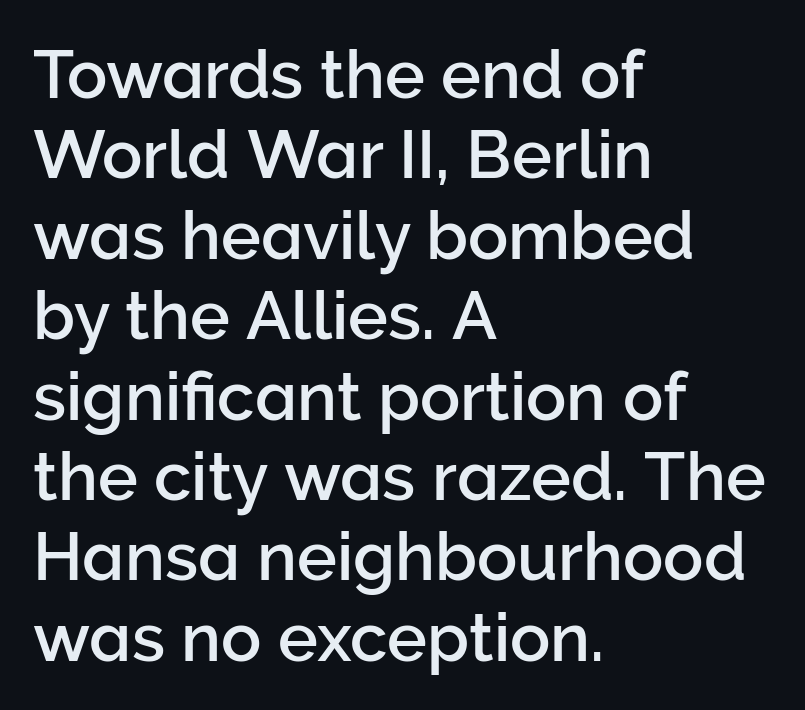
{"serif": "no", "italic": "no", "width": "normal", "stroke_contrast": "low", "x_height": "medium", "monospaced": "no", "underline": "no", "align": "left", "line_spacing_ratio": 1.2, "letter_spacing": "normal", "letter_spacing_em": 0.0, "glyph_px": 67}
